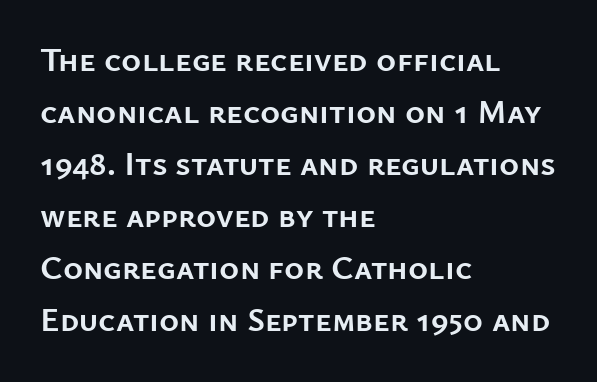
The image shows 34 px semibold sans-serif type, upright; set left-aligned, normal line spacing (1.53x), normal letter spacing, not underlined; low stroke contrast and a medium x-height.
